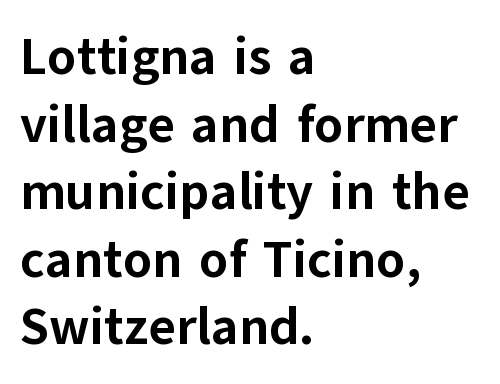
The image shows 52 px bold sans-serif type, upright; set left-aligned, normal line spacing (1.3x), normal letter spacing, not underlined; low stroke contrast and a medium x-height.
